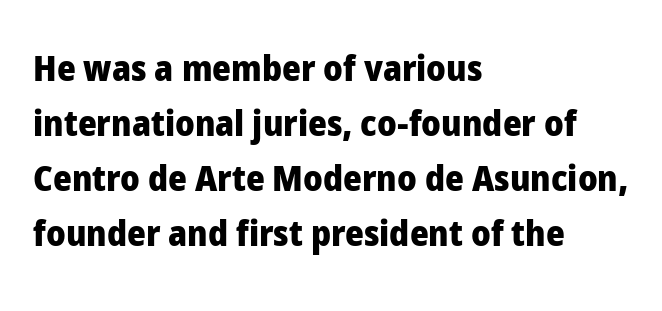
Q: Is the text bold? A: Yes.
Q: Is the text italic (slanted)? A: No, it is upright.
Q: Is the typeface a serif or a sans-serif typeface? A: Sans-serif.
Q: Is the text underlined? A: No.
Q: How is the paragraph aligned? A: Left-aligned.
Q: Is the spacing between letters normal or unusually wide? A: Normal.
Q: Is the spacing between lines tight, normal or loose? A: Normal.
Q: Width (condensed, normal, or wide)? A: Normal.
Q: Stroke contrast? A: Low.
Q: x-height? A: Medium.
Q: Monospaced? A: No.
